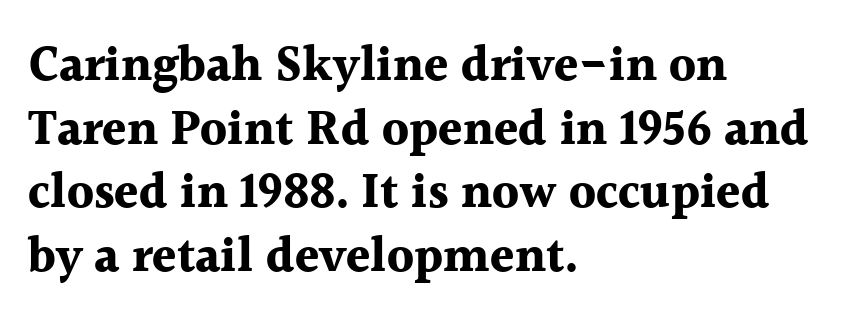
Each row of text sits above clean, open space. Between one letter and the next there's only the usual sliver of space. The rendering shows small feet on the letterforms — a serif design. The sample has been set heavy, in full bold. Leftover space on each line is placed entirely after the last word.
